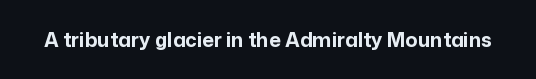
The image shows 20 px bold type, upright; set normal letter spacing, not underlined.
